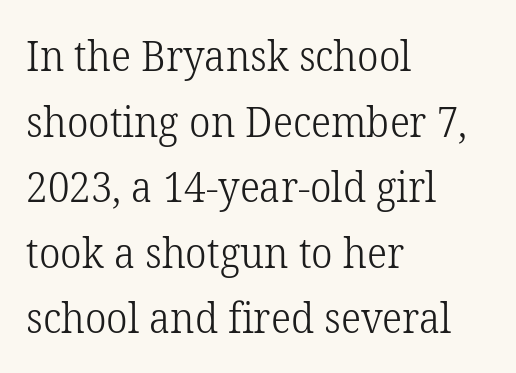
Underline: absent. Upright lettering throughout. You could not count columns in this text — the font is proportionally spaced. The strokes are not fattened; the text isn't bold.
